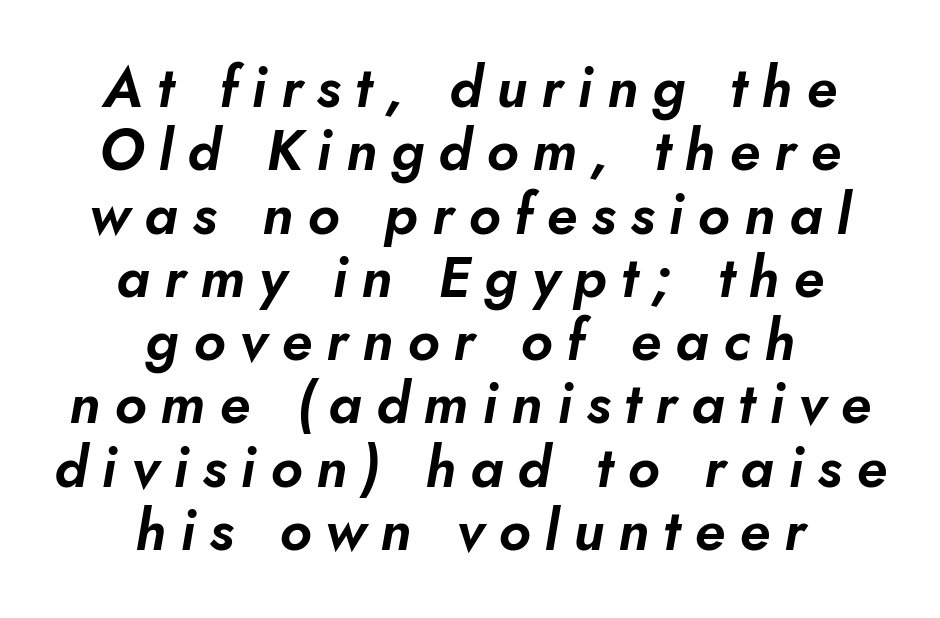
Q: Is the text italic (slanted)? A: Yes, it leans right by about 10 degrees.
Q: Is the text underlined? A: No.
Q: How is the paragraph aligned? A: Centered.
Q: Is the spacing between letters normal or unusually wide? A: Unusually wide.
Q: Is the spacing between lines tight, normal or loose? A: Tight.
Q: Width (condensed, normal, or wide)? A: Normal.
Q: Stroke contrast? A: Low.
Q: x-height? A: Small.
Q: Monospaced? A: No.
